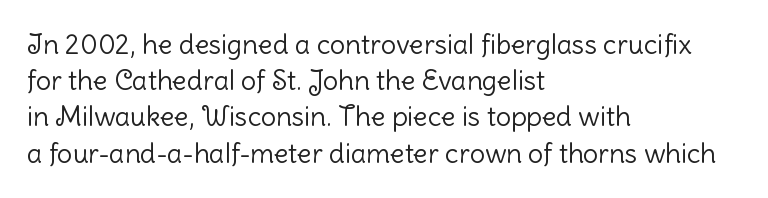
{"italic": "no", "bold": "no", "underline": "no", "align": "left", "line_spacing": "normal", "line_spacing_ratio": 1.34, "letter_spacing": "normal", "letter_spacing_em": 0.0, "glyph_px": 27}
